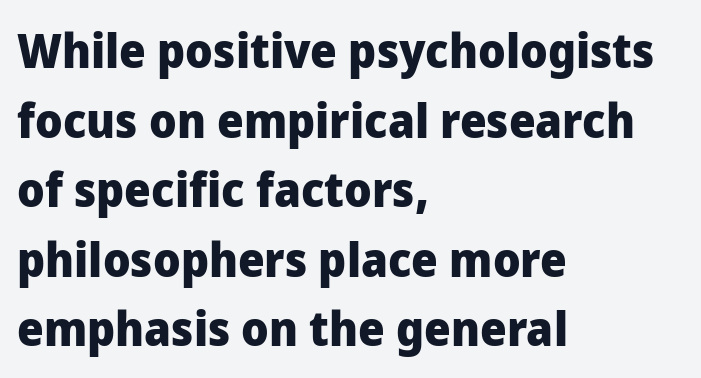
Inter-character spacing is left at the font's built-in metrics. The strip under each line holds only bare page. Set as a true bold cut, around the 700 mark. A typesetter would label this face a sans.
